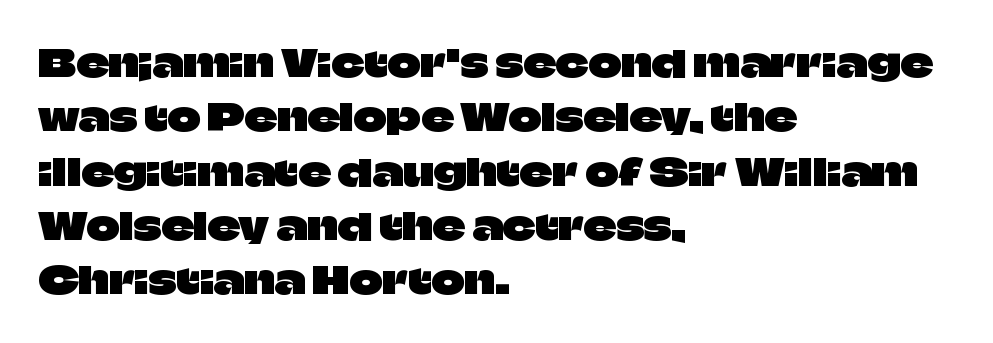
The image shows 36 px sans-serif type, upright; set left-aligned, normal line spacing (1.51x), normal letter spacing, not underlined; low stroke contrast and a large x-height.
